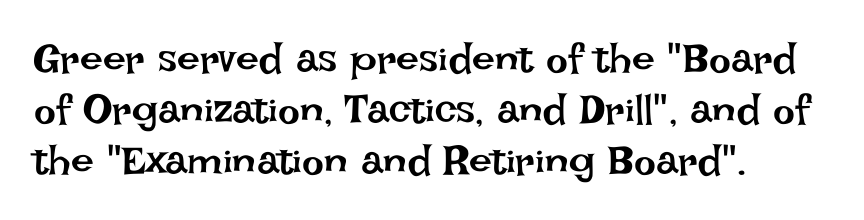
The glyphs are unaccompanied by any horizontal stroke below them. Looks like regular typesetting: each glyph gets only the width it needs. The face looks like a standard text weight, possibly lighter. No extra tracking has been applied to these lines. Rows of type keep a routine distance in the vertical direction.
